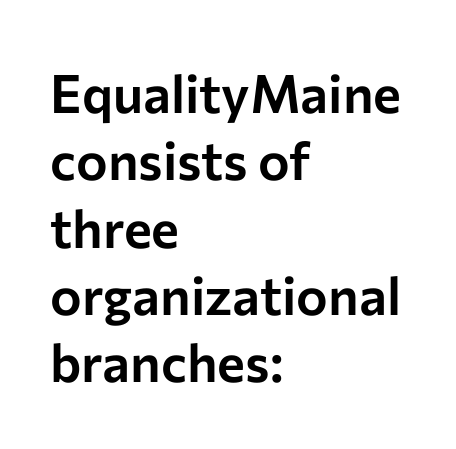
Q: Is the text italic (slanted)? A: No, it is upright.
Q: Is the typeface a serif or a sans-serif typeface? A: Sans-serif.
Q: Is the text underlined? A: No.
Q: How is the paragraph aligned? A: Left-aligned.
Q: Is the spacing between letters normal or unusually wide? A: Normal.
Q: Is the spacing between lines tight, normal or loose? A: Normal.
Q: Width (condensed, normal, or wide)? A: Normal.
Q: Stroke contrast? A: Low.
Q: x-height? A: Medium.
Q: Monospaced? A: No.
